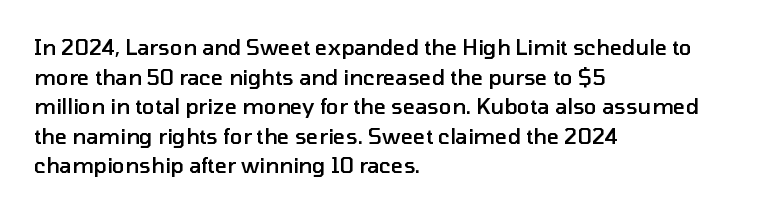
The image shows 21 px text type, upright; set left-aligned, normal line spacing (1.41x), normal letter spacing, not underlined.
